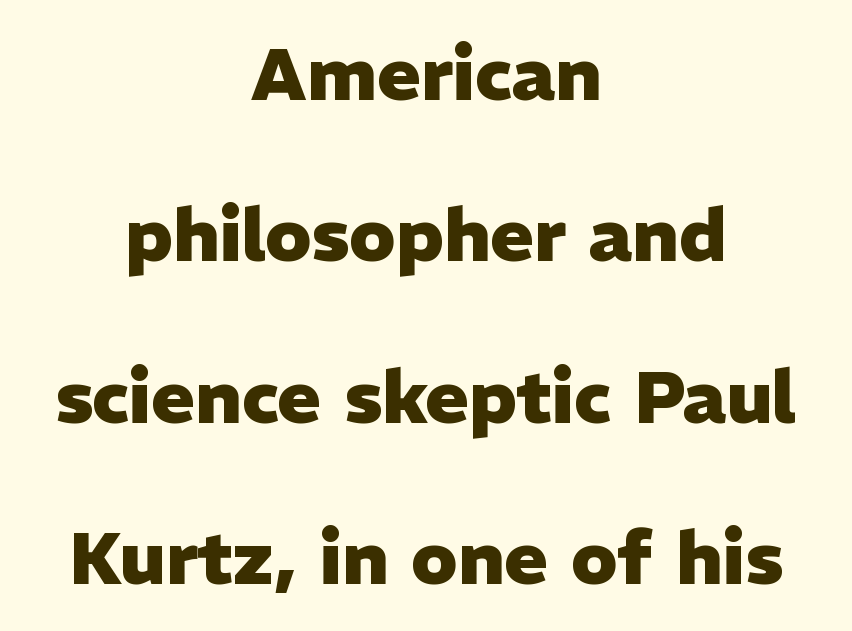
{"serif": "no", "italic": "no", "bold": "yes", "weight": "heavy", "width": "normal", "stroke_contrast": "low", "x_height": "medium", "monospaced": "no", "underline": "no", "align": "center", "line_spacing": "loose", "line_spacing_ratio": 2.18, "letter_spacing": "normal", "letter_spacing_em": 0.0, "glyph_px": 74}
